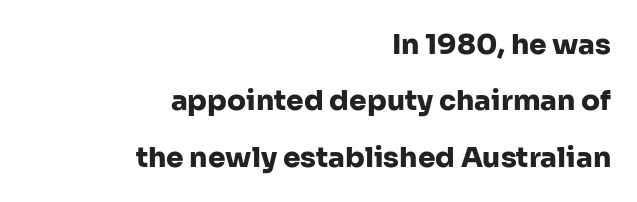
Clear beneath every line of the passage. Every letter is thick-stroked: bold, no question. When letters stand straight like this, we call the style roman or upright. Short and long lines alike share a common ending point at right. In terms of leading, this rendering errs on the spacious side.
